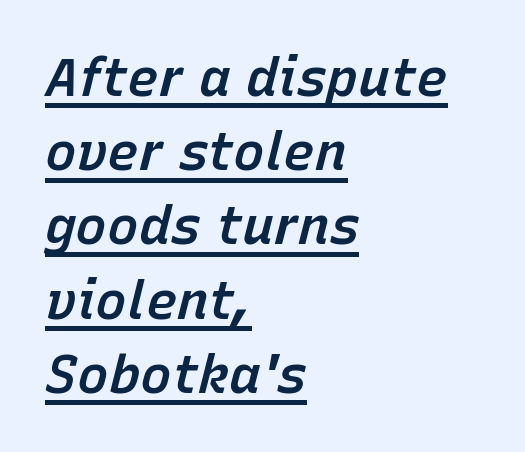
Q: Is the text bold? A: Semi-bold.
Q: Is the text italic (slanted)? A: Yes, it leans right by about 15 degrees.
Q: Is the text underlined? A: Yes.
Q: How is the paragraph aligned? A: Left-aligned.
Q: Is the spacing between letters normal or unusually wide? A: Normal.
Q: Is the spacing between lines tight, normal or loose? A: Normal.
Q: Width (condensed, normal, or wide)? A: Normal.
Q: Stroke contrast? A: Low.
Q: x-height? A: Medium.
Q: Monospaced? A: No.
